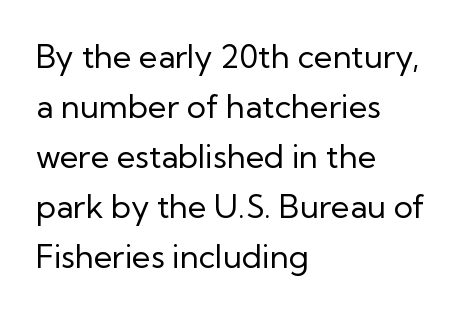
The image shows 32 px regular-weight sans-serif type, upright; set left-aligned, normal line spacing (1.56x), normal letter spacing, not underlined; low stroke contrast and a medium x-height.
